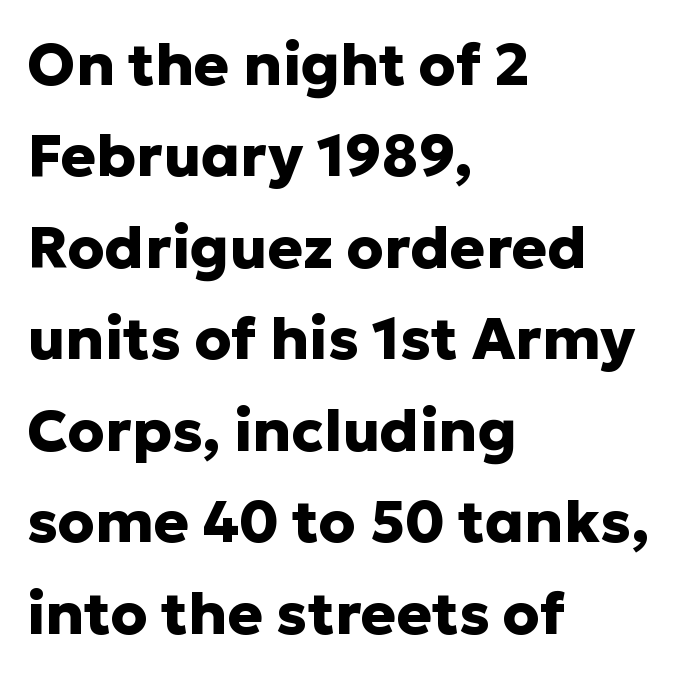
Q: Is the text bold? A: Yes.
Q: Is the text italic (slanted)? A: No, it is upright.
Q: Is the typeface a serif or a sans-serif typeface? A: Sans-serif.
Q: Is the text underlined? A: No.
Q: How is the paragraph aligned? A: Left-aligned.
Q: Is the spacing between letters normal or unusually wide? A: Normal.
Q: Is the spacing between lines tight, normal or loose? A: Normal.
Q: Width (condensed, normal, or wide)? A: Normal.
Q: Stroke contrast? A: Low.
Q: x-height? A: Medium.
Q: Monospaced? A: No.
